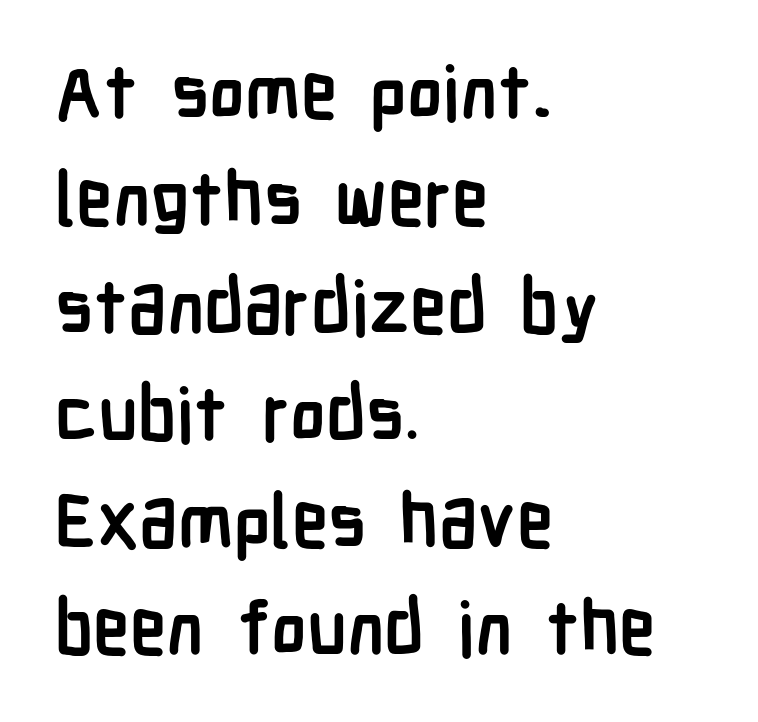
{"serif": "no", "italic": "no", "bold": "yes", "weight": "semibold", "width": "condensed", "stroke_contrast": "low", "x_height": "medium", "monospaced": "no", "underline": "no", "align": "left", "line_spacing": "normal", "line_spacing_ratio": 1.45, "letter_spacing": "normal", "letter_spacing_em": 0.0, "glyph_px": 74}
